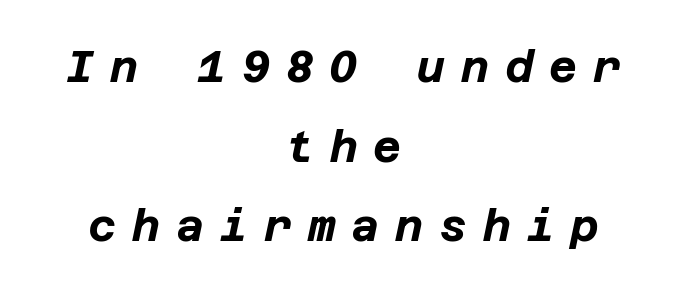
Q: Is the text bold? A: Yes.
Q: Is the text italic (slanted)? A: Yes, it leans right by about 12 degrees.
Q: Is the text underlined? A: No.
Q: How is the paragraph aligned? A: Centered.
Q: Is the spacing between letters normal or unusually wide? A: Unusually wide.
Q: Width (condensed, normal, or wide)? A: Normal.
Q: Stroke contrast? A: Low.
Q: x-height? A: Large.
